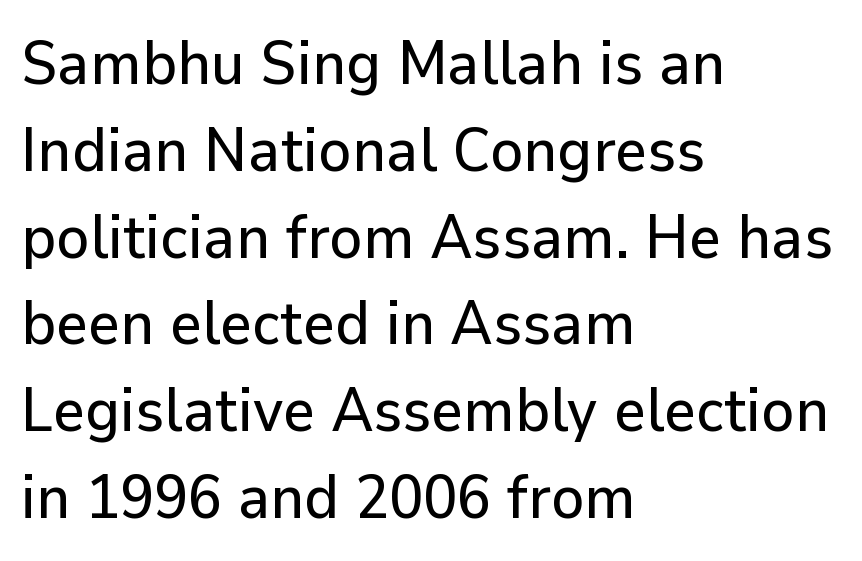
The image shows 62 px sans-serif type, upright; set left-aligned, normal line spacing (1.4x), normal letter spacing, not underlined; low stroke contrast and a medium x-height.
